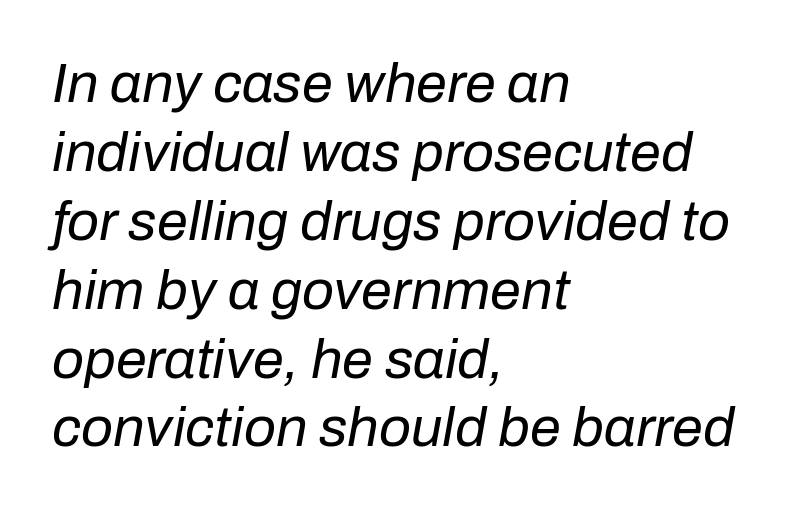
{"italic": "yes", "lean": "right", "slant_degrees": 10, "bold": "no", "weight": "regular", "width": "normal", "stroke_contrast": "low", "x_height": "medium", "monospaced": "no", "underline": "no", "align": "left", "line_spacing_ratio": 1.23, "letter_spacing": "normal", "letter_spacing_em": 0.0, "glyph_px": 56}
